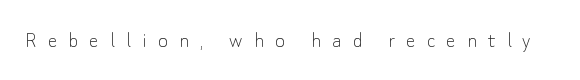
The image shows 24 px text type, upright; set unusually wide letter spacing (+0.46 em), not underlined.
